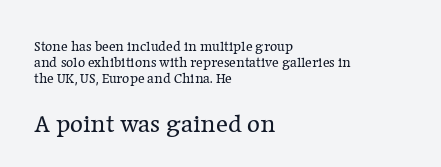
The image shows 25 px text type, upright; set left-aligned, tight line spacing (1.15x), normal letter spacing, not underlined; the second (bottom) block is 1.79x larger.
